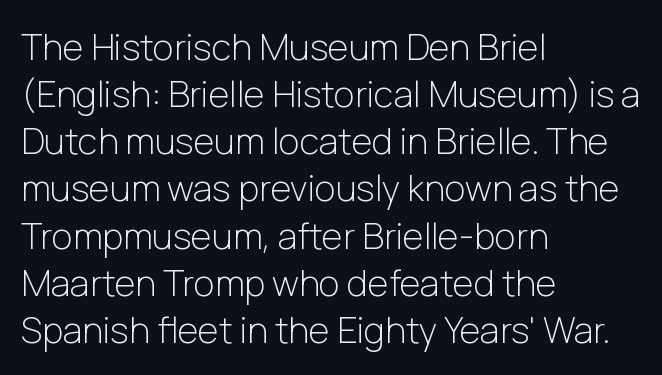
The image shows 36 px light sans-serif type, upright; set left-aligned, normal line spacing (1.31x), normal letter spacing, not underlined; low stroke contrast and a medium x-height.
